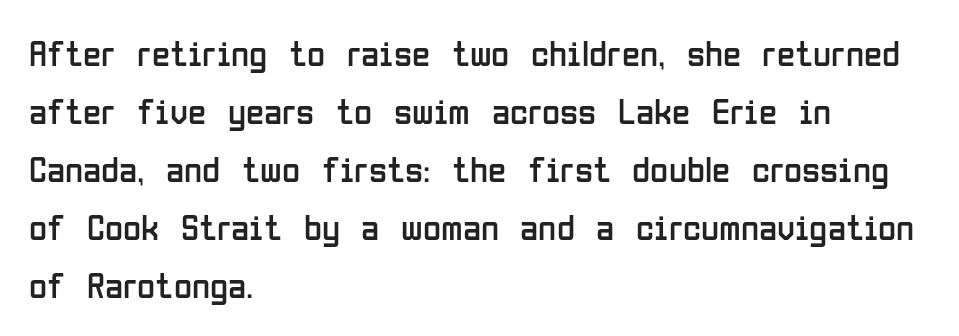
Q: Is the text bold? A: No.
Q: Is the text italic (slanted)? A: No, it is upright.
Q: Is the typeface a serif or a sans-serif typeface? A: Sans-serif.
Q: Is the text underlined? A: No.
Q: How is the paragraph aligned? A: Left-aligned.
Q: Is the spacing between letters normal or unusually wide? A: Normal.
Q: Is the spacing between lines tight, normal or loose? A: Normal.
Q: Width (condensed, normal, or wide)? A: Condensed.
Q: Stroke contrast? A: Low.
Q: x-height? A: Medium.
Q: Monospaced? A: No.
